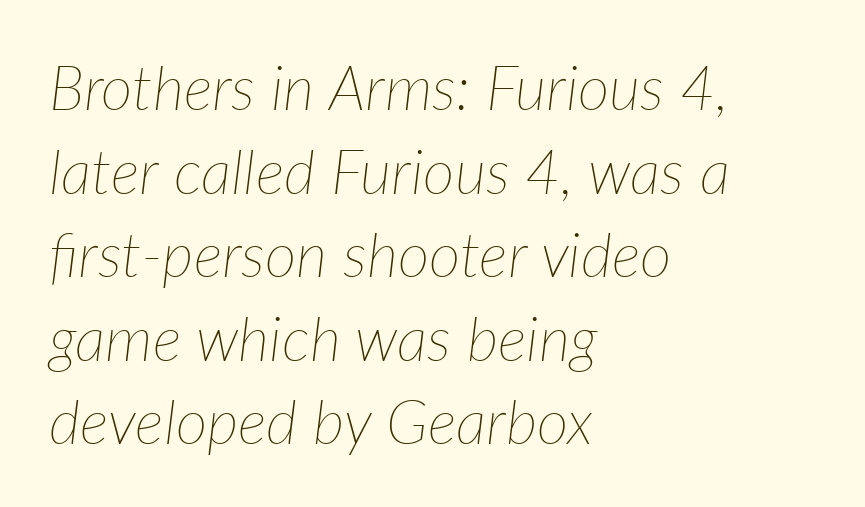
Q: Is the text bold? A: No.
Q: Is the text italic (slanted)? A: Yes, it leans right by about 7 degrees.
Q: Is the text underlined? A: No.
Q: How is the paragraph aligned? A: Left-aligned.
Q: Is the spacing between letters normal or unusually wide? A: Normal.
Q: Is the spacing between lines tight, normal or loose? A: Normal.
Q: Width (condensed, normal, or wide)? A: Normal.
Q: Stroke contrast? A: Low.
Q: x-height? A: Medium.
Q: Monospaced? A: No.
